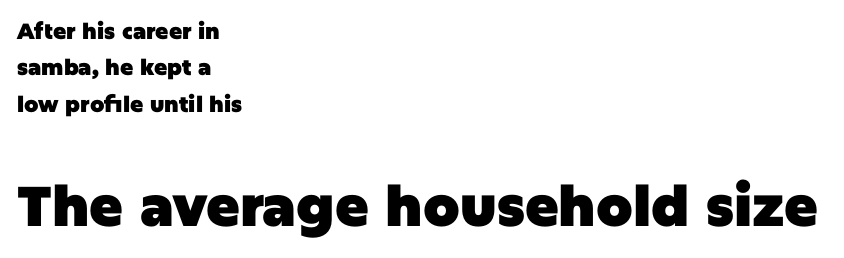
{"serif": "no", "italic": "no", "bold": "yes", "weight": "heavy", "width": "normal", "stroke_contrast": "low", "x_height": "large", "monospaced": "no", "underline": "no", "align": "left", "line_spacing": "normal", "line_spacing_ratio": 1.65, "letter_spacing": "normal", "letter_spacing_em": 0.0, "larger_block": "second", "size_ratio": 2.55, "glyph_px": 56}
